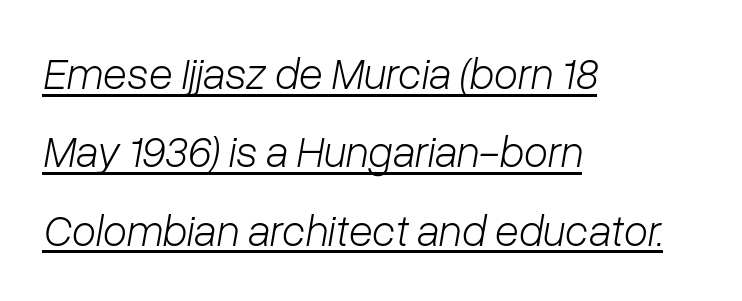
Character widths vary here, with narrow letters taking less room than wide ones. Is the letter spacing exaggerated? No — it looks like the ordinary default. These lines are set flush left with a ragged right edge. The glyphs look as if they've been sheared to an angle. Nothing heavy about these letters — not bold at all.
